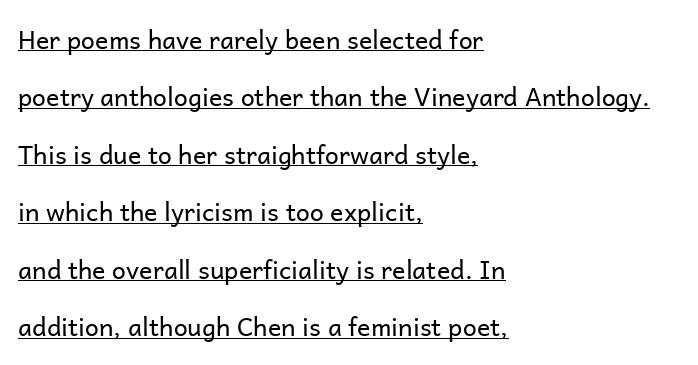
The image shows 25 px text type, upright; set left-aligned, loose line spacing (2.3x), normal letter spacing, underlined.
